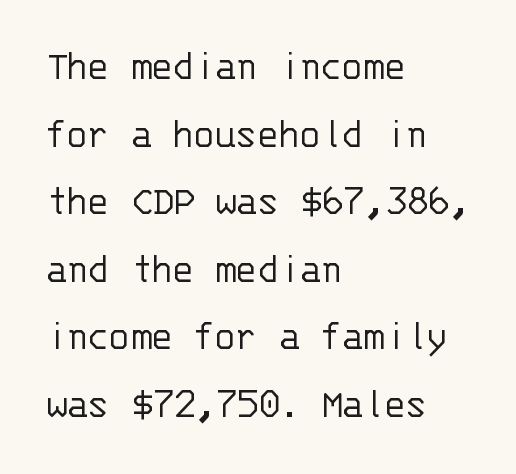
Q: Is the text bold? A: No.
Q: Is the text italic (slanted)? A: No, it is upright.
Q: Is the typeface a serif or a sans-serif typeface? A: Sans-serif.
Q: Is the text underlined? A: No.
Q: How is the paragraph aligned? A: Left-aligned.
Q: Is the spacing between letters normal or unusually wide? A: Normal.
Q: Is the spacing between lines tight, normal or loose? A: Normal.
Q: Width (condensed, normal, or wide)? A: Normal.
Q: Stroke contrast? A: Low.
Q: x-height? A: Large.
Q: Monospaced? A: Yes.
